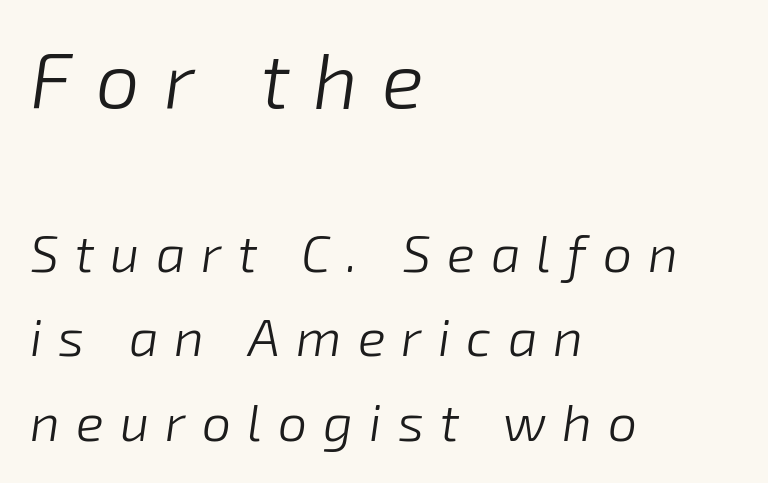
The image shows 78 px light type, italic (leaning right); set left-aligned, normal line spacing (1.63x), unusually wide letter spacing (+0.31 em), not underlined; the first (top) block is 1.5x larger; low stroke contrast and a medium x-height.
